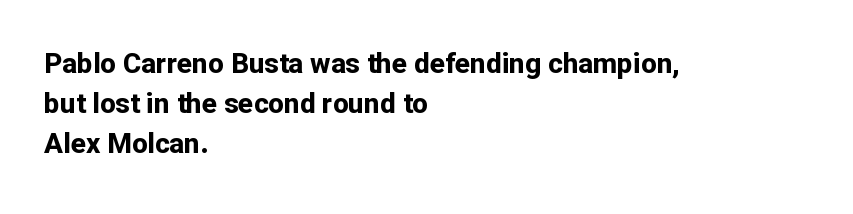
The image shows 28 px bold sans-serif type, upright; set left-aligned, normal line spacing (1.43x), normal letter spacing, not underlined; low stroke contrast and a medium x-height.
